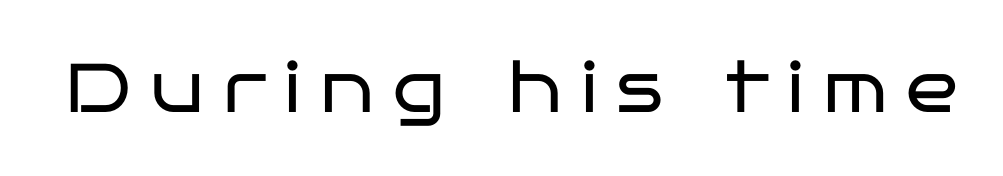
Q: Is the text bold? A: No.
Q: Is the text italic (slanted)? A: No, it is upright.
Q: Is the typeface a serif or a sans-serif typeface? A: Sans-serif.
Q: Is the text underlined? A: No.
Q: Is the spacing between letters normal or unusually wide? A: Unusually wide.
Q: Width (condensed, normal, or wide)? A: Wide.
Q: Stroke contrast? A: Low.
Q: x-height? A: Large.
Q: Monospaced? A: No.
